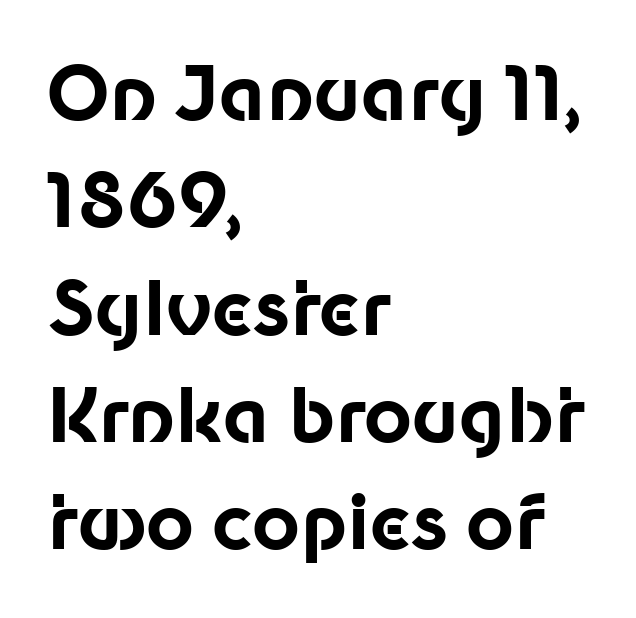
Q: Is the text bold? A: Yes.
Q: Is the text italic (slanted)? A: No, it is upright.
Q: Is the typeface a serif or a sans-serif typeface? A: Sans-serif.
Q: Is the text underlined? A: No.
Q: How is the paragraph aligned? A: Left-aligned.
Q: Is the spacing between letters normal or unusually wide? A: Normal.
Q: Is the spacing between lines tight, normal or loose? A: Normal.
Q: Width (condensed, normal, or wide)? A: Normal.
Q: Stroke contrast? A: Low.
Q: x-height? A: Medium.
Q: Monospaced? A: No.
